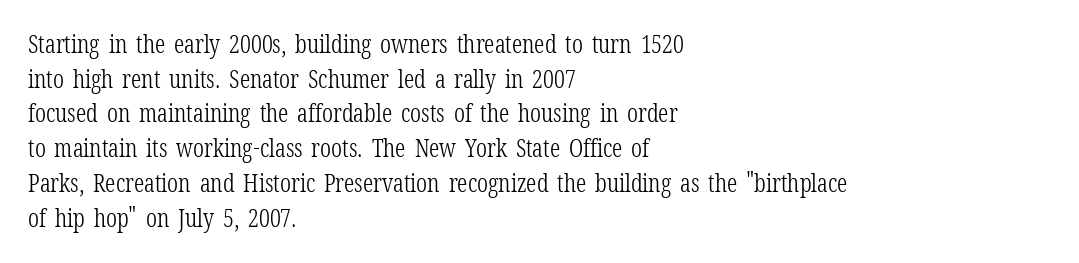
The letters stand straight up with perfectly vertical stems. The typesetter chose a ragged-right arrangement here. What's the leading like? Ordinary, nothing unusual. Nothing unusual about the tracking: characters are spaced as the font intends. Is the stroke heavy? The answer is a plain regular-or-lighter.
